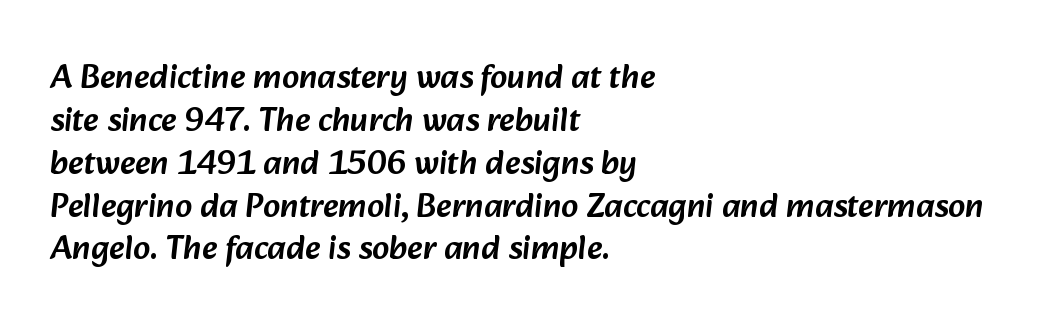
What's the leading like? Ordinary, nothing unusual. Reading down the block, your eye returns to a fixed left position each line. A typesetter would call this zero additional tracking. Nope, no serifs anywhere on these letters. These lines are rendered in a variable-pitch font. Plain, unruled lines of type.
